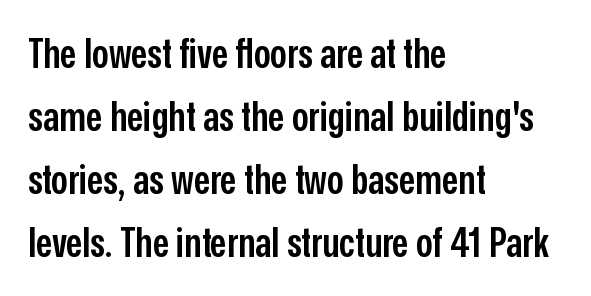
The image shows 41 px semibold, condensed sans-serif type, upright; set left-aligned, normal line spacing (1.54x), normal letter spacing, not underlined; low stroke contrast and a medium x-height.
